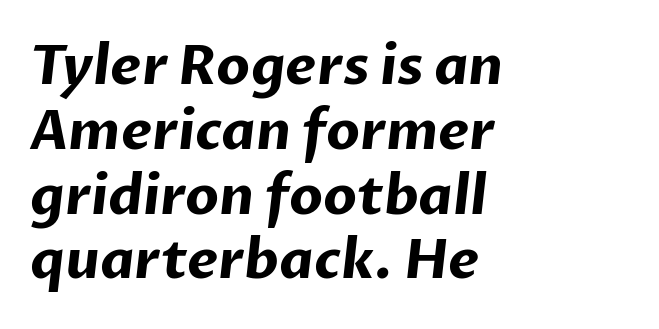
Students, this is bold: see how much ink each stroke carries. The type family on display is of the sans-serif kind. Lines of text with bare space underneath. Notice how the passage keeps a crisp vertical edge on the left only. Proportional: the letters do not fall into vertical columns.
